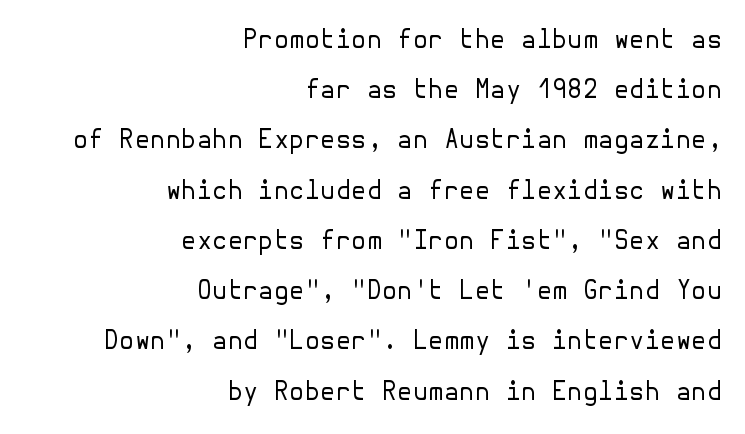
Q: Is the text bold? A: No.
Q: Is the text italic (slanted)? A: No, it is upright.
Q: Is the text underlined? A: No.
Q: How is the paragraph aligned? A: Right-aligned.
Q: Is the spacing between letters normal or unusually wide? A: Normal.
Q: Is the spacing between lines tight, normal or loose? A: Loose.
